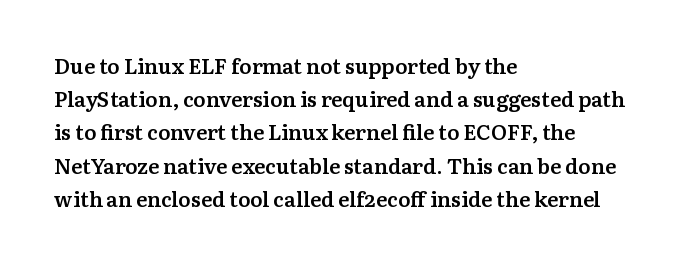
A typesetter would call this zero additional tracking. The foot of each line stays bare and open. Whoever set this chose a conventional vertical rhythm. Short and long lines alike share a common starting point at left. Stems and bowls a touch heavier than normal — semibold. The lettering stays uniformly vertical, giving the passage a roman look.
